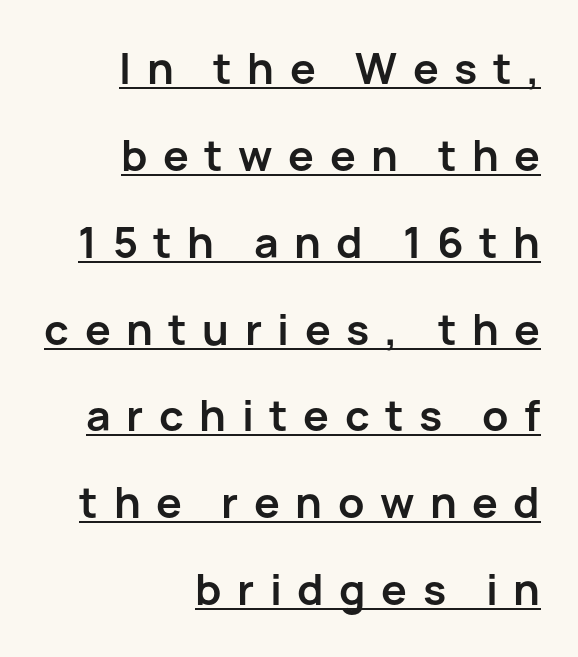
Q: Is the text bold? A: Yes.
Q: Is the text italic (slanted)? A: No, it is upright.
Q: Is the typeface a serif or a sans-serif typeface? A: Sans-serif.
Q: Is the text underlined? A: Yes.
Q: How is the paragraph aligned? A: Right-aligned.
Q: Is the spacing between letters normal or unusually wide? A: Unusually wide.
Q: Is the spacing between lines tight, normal or loose? A: Loose.
Q: Width (condensed, normal, or wide)? A: Normal.
Q: Stroke contrast? A: Low.
Q: x-height? A: Medium.
Q: Monospaced? A: No.
